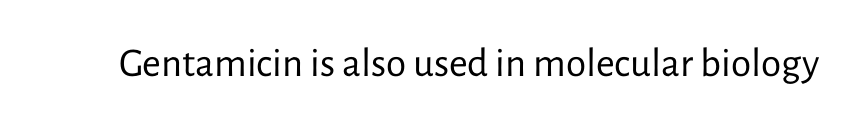
The strip under each line holds only bare page. Summary of weight: not heavy and not bold. Do the letters lean? They stand straight. A typesetter would call this zero additional tracking. Note: no serifs on the glyphs.
